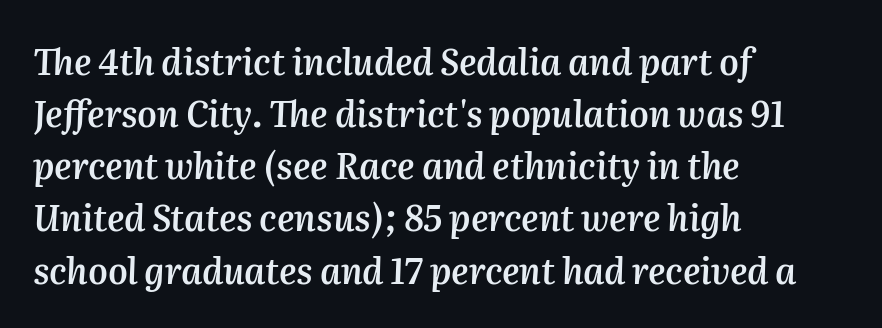
Looking at the ascenders, they clearly lean. Firm but not heavy-handed strokes: this text is semibold. Reading down the block, your eye returns to a fixed left position each line. Looks like regular typesetting: each glyph gets only the width it needs. Underline: absent.
